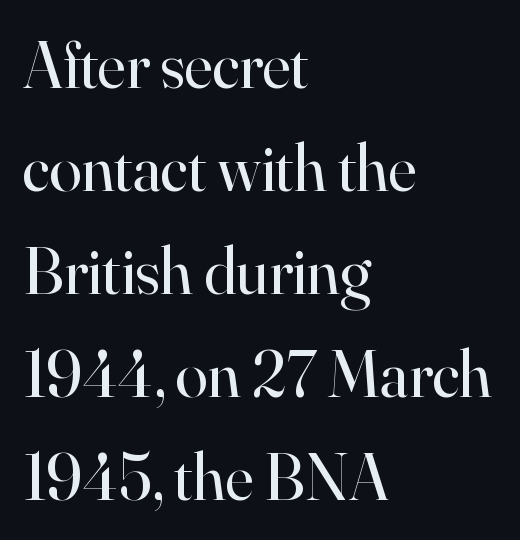
Q: Is the text bold? A: No.
Q: Is the text italic (slanted)? A: No, it is upright.
Q: Is the typeface a serif or a sans-serif typeface? A: Serif.
Q: Is the text underlined? A: No.
Q: How is the paragraph aligned? A: Left-aligned.
Q: Is the spacing between letters normal or unusually wide? A: Normal.
Q: Is the spacing between lines tight, normal or loose? A: Normal.
Q: Width (condensed, normal, or wide)? A: Normal.
Q: Stroke contrast? A: High.
Q: x-height? A: Small.
Q: Monospaced? A: No.
